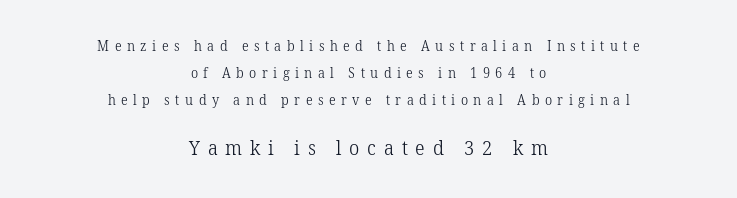
{"italic": "no", "bold": "no", "underline": "no", "align": "center", "line_spacing": "loose", "line_spacing_ratio": 1.94, "letter_spacing": "wide", "letter_spacing_em": 0.39, "larger_block": "second", "size_ratio": 1.43, "glyph_px": 20}
